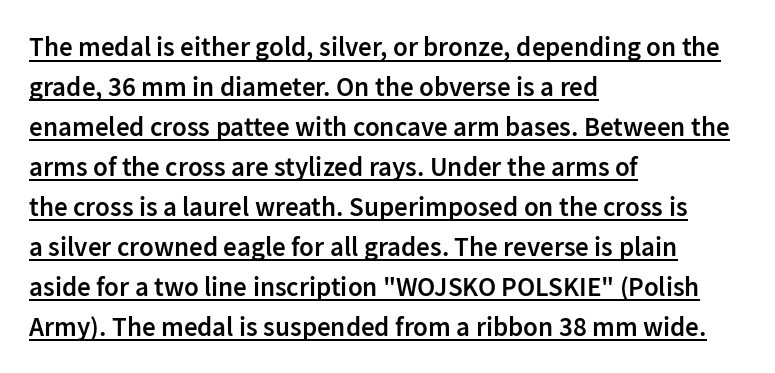
Here the glyphs are tracked normally, forming tight word shapes. Glance below the letters and you will spot a drawn line. The strokes are fattened partway — semibold, not bold. Reading down the block, your eye returns to a fixed left position each line.
